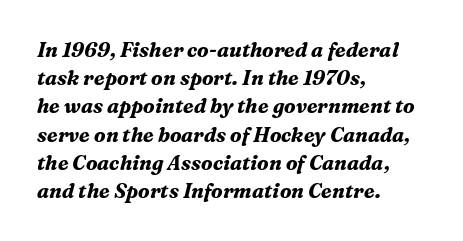
Q: Is the text bold? A: Yes.
Q: Is the text italic (slanted)? A: Yes, it leans right by about 16 degrees.
Q: Is the text underlined? A: No.
Q: How is the paragraph aligned? A: Left-aligned.
Q: Is the spacing between letters normal or unusually wide? A: Normal.
Q: Is the spacing between lines tight, normal or loose? A: Normal.
